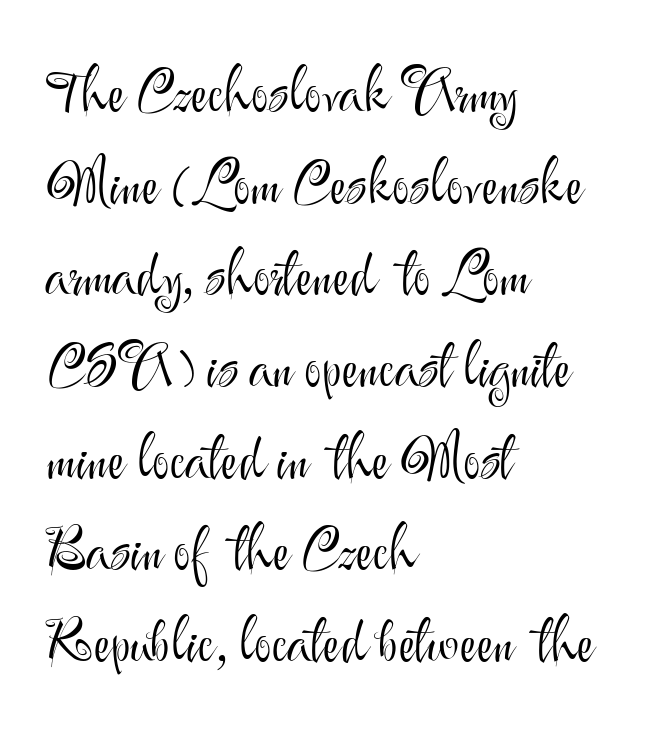
Q: Is the text bold? A: No.
Q: Is the typeface a serif or a sans-serif typeface? A: Sans-serif.
Q: Is the text underlined? A: No.
Q: How is the paragraph aligned? A: Left-aligned.
Q: Is the spacing between letters normal or unusually wide? A: Normal.
Q: Is the spacing between lines tight, normal or loose? A: Normal.
Q: Width (condensed, normal, or wide)? A: Normal.
Q: Stroke contrast? A: Medium.
Q: x-height? A: Small.
Q: Monospaced? A: No.
